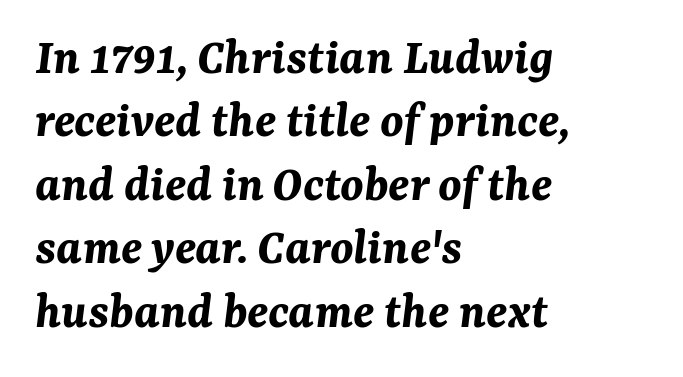
The axis of the letterforms is tilted away from vertical. Visually the block forms a straight wall on the left and a jagged coastline on the right. The rendering uses a bold face; every stroke is thick and dark. The tracking reads as untouched default to a designer's eye.
